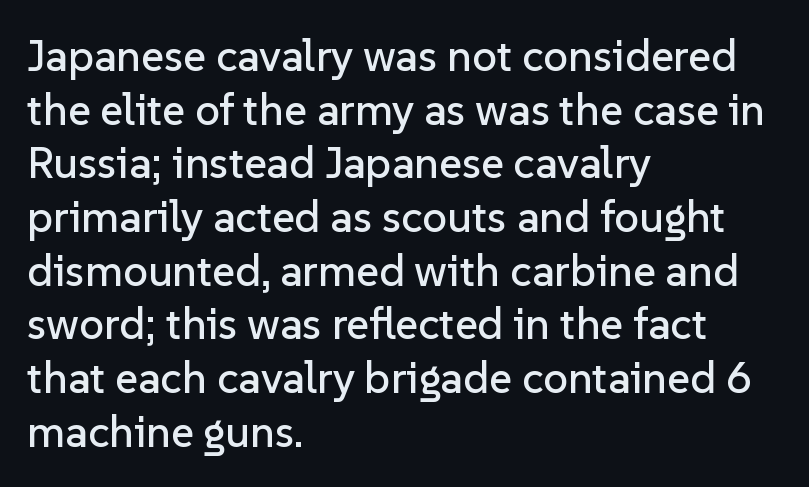
Here the glyphs are tracked normally, forming tight word shapes. The words here are not underlined. The font's upright variant was chosen for this text. Font category for this specimen: sans-serif.
